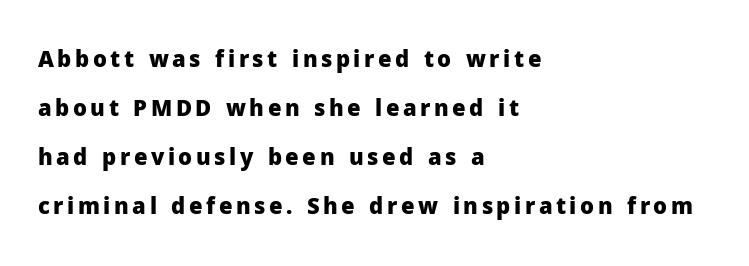
Q: Is the text bold? A: Yes.
Q: Is the text italic (slanted)? A: No, it is upright.
Q: Is the text underlined? A: No.
Q: How is the paragraph aligned? A: Left-aligned.
Q: Is the spacing between lines tight, normal or loose? A: Loose.
